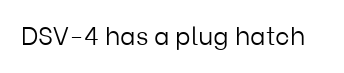
The image shows 25 px text type, upright; set normal letter spacing, not underlined.
